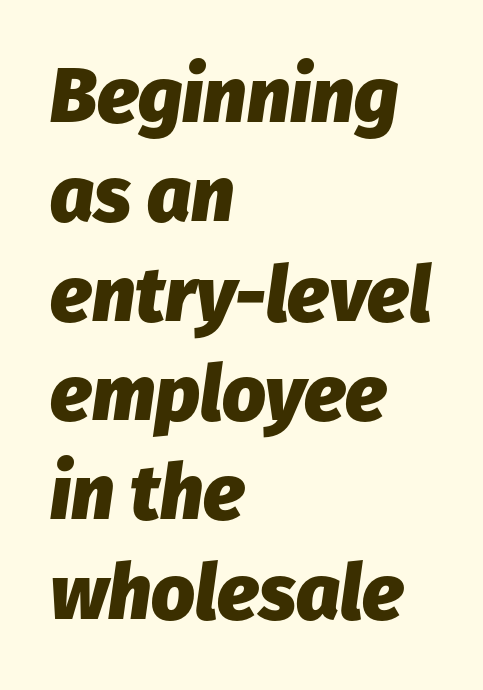
The image shows 77 px heavy type, italic (leaning right); set left-aligned, normal line spacing (1.29x), normal letter spacing, not underlined; low stroke contrast and a medium x-height.
